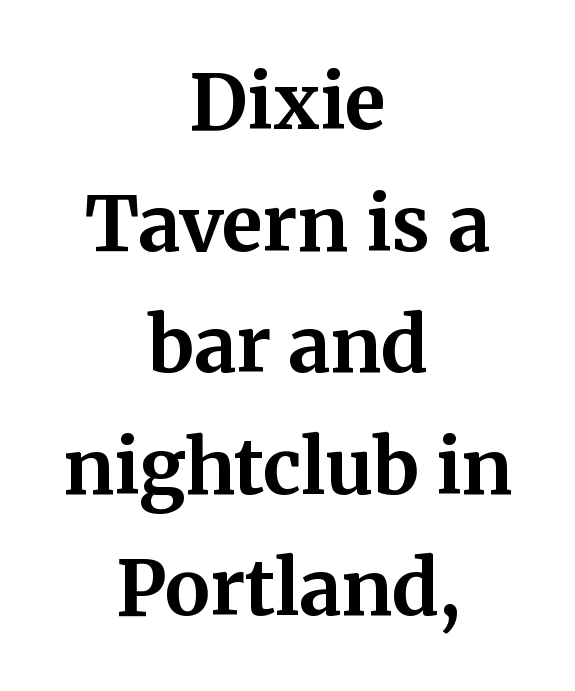
The image shows 76 px bold serif type, upright; set centered, normal line spacing (1.6x), normal letter spacing, not underlined; medium stroke contrast and a medium x-height.
